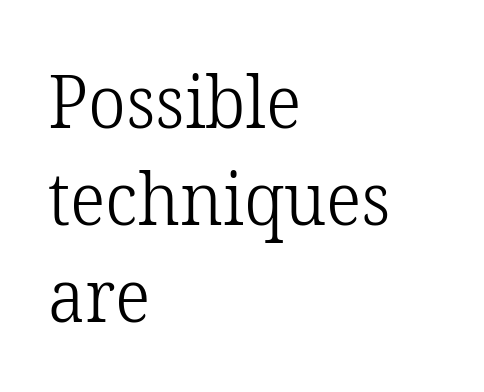
The passage shown has conventional tracking throughout. Tall strokes in this sample are plumb rather than angled. Anything drawn beneath the words? Only blank space. Horizontal alignment here is leftward, the default for most running prose. Look at the bottom of the vertical strokes: they flare into serifs here. The characters are drawn with everyday or finer stroke widths.
